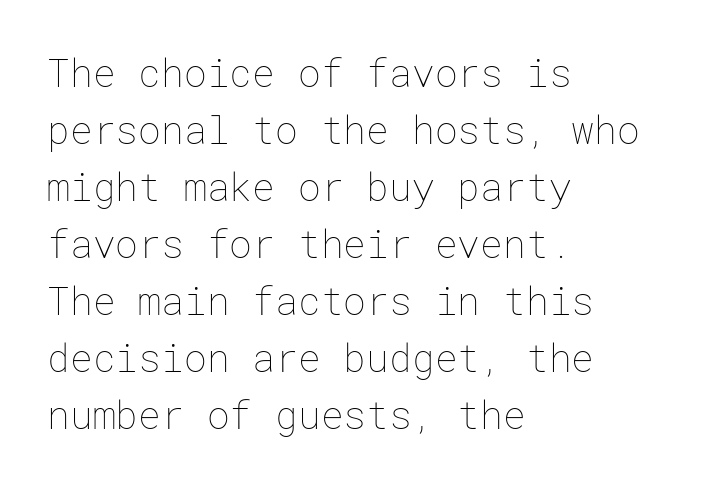
{"italic": "no", "bold": "no", "weight": "thin", "width": "normal", "stroke_contrast": "low", "x_height": "medium", "underline": "no", "align": "left", "line_spacing": "normal", "line_spacing_ratio": 1.5, "letter_spacing": "normal", "letter_spacing_em": 0.0, "glyph_px": 38}
